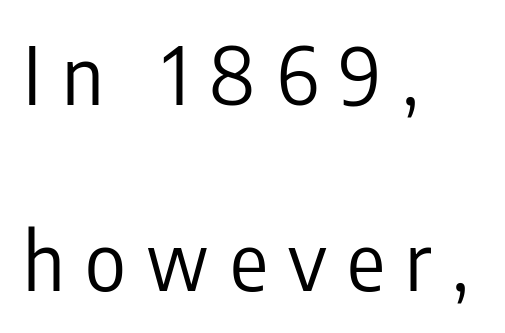
Q: Is the text bold? A: No.
Q: Is the text italic (slanted)? A: No, it is upright.
Q: Is the typeface a serif or a sans-serif typeface? A: Sans-serif.
Q: Is the text underlined? A: No.
Q: How is the paragraph aligned? A: Left-aligned.
Q: Is the spacing between letters normal or unusually wide? A: Unusually wide.
Q: Is the spacing between lines tight, normal or loose? A: Loose.
Q: Width (condensed, normal, or wide)? A: Condensed.
Q: Stroke contrast? A: Low.
Q: x-height? A: Medium.
Q: Monospaced? A: No.
